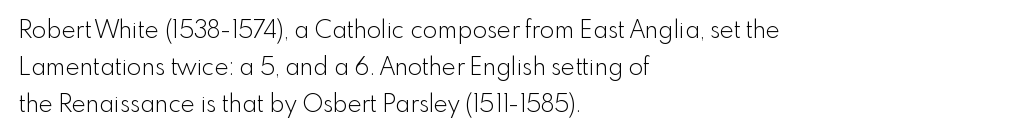
Ordinary non-slanted type is in use. This sample uses plain, unmodified letter spacing. Has an underline been added? It has not. The designer left line spacing at the default. The cut favours lightness, reaching ordinary text weight at its darkest. Layout note: lines flush left.
